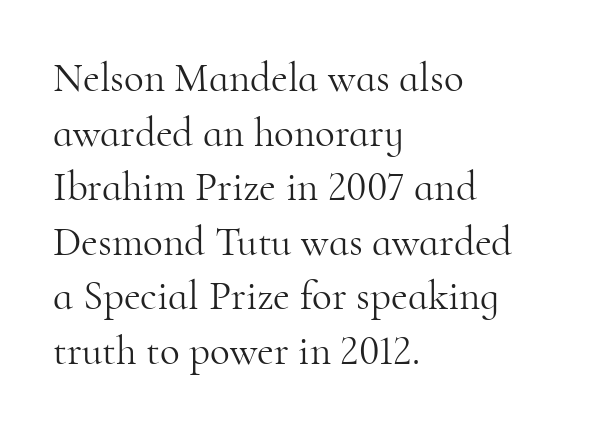
{"serif": "yes", "italic": "no", "bold": "no", "weight": "light", "width": "normal", "stroke_contrast": "high", "x_height": "small", "monospaced": "no", "underline": "no", "align": "left", "line_spacing": "normal", "line_spacing_ratio": 1.33, "letter_spacing": "normal", "letter_spacing_em": 0.0, "glyph_px": 41}
